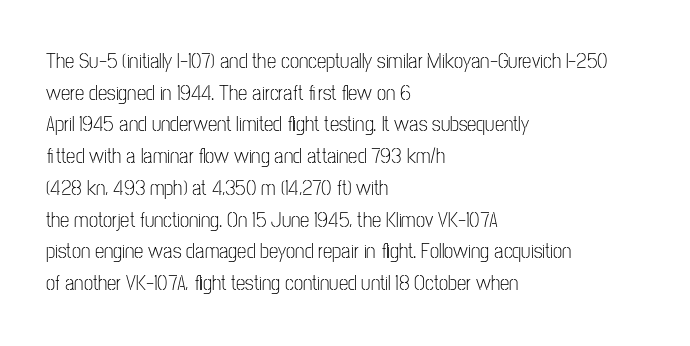
The image shows 21 px text type, upright; set left-aligned, normal line spacing (1.51x), normal letter spacing, not underlined.
